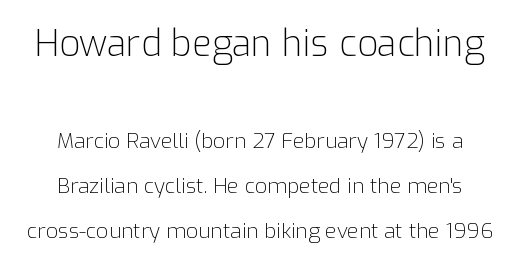
Q: Is the text bold? A: No.
Q: Is the text italic (slanted)? A: No, it is upright.
Q: Is the typeface a serif or a sans-serif typeface? A: Sans-serif.
Q: Is the text underlined? A: No.
Q: How is the paragraph aligned? A: Centered.
Q: Is the spacing between letters normal or unusually wide? A: Normal.
Q: Is the spacing between lines tight, normal or loose? A: Loose.
Q: Which block of text is set in a larger size, the first (top) or the second (bottom)? A: The first (top) one.
Q: Width (condensed, normal, or wide)? A: Normal.
Q: Stroke contrast? A: Low.
Q: x-height? A: Medium.
Q: Monospaced? A: No.
